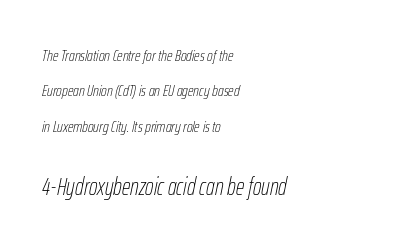
Q: Is the text bold? A: No.
Q: Is the text italic (slanted)? A: Yes, it leans right by about 12 degrees.
Q: Is the text underlined? A: No.
Q: How is the paragraph aligned? A: Left-aligned.
Q: Is the spacing between letters normal or unusually wide? A: Normal.
Q: Is the spacing between lines tight, normal or loose? A: Loose.
Q: Which block of text is set in a larger size, the first (top) or the second (bottom)? A: The second (bottom) one.
